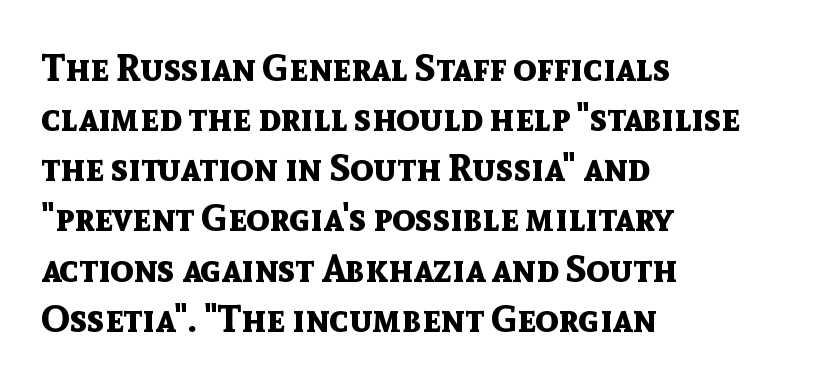
A bare baseline throughout the passage. Each letter keeps its own natural width here, so spacing adapts to shape. The lettering stays uniformly vertical, giving the passage a roman look. Baseline-to-baseline distance is the conventional proportion of letter height. Alignment: flush left.
